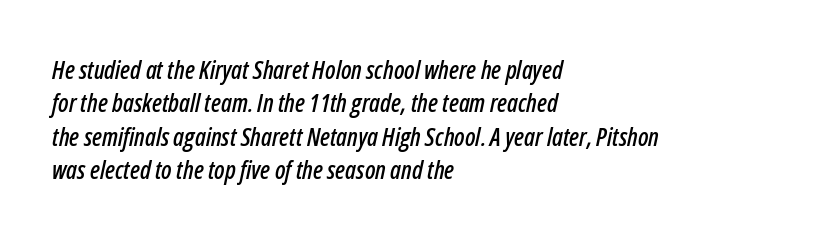
Decoration check: the copy has no underline. There's an unmistakable incline to the writing here. Horizontal bands of white between lines are of average thickness. A student would call this left alignment; a typographer would say flush left, rag right. Nobody touched the tracking dial on this one.
